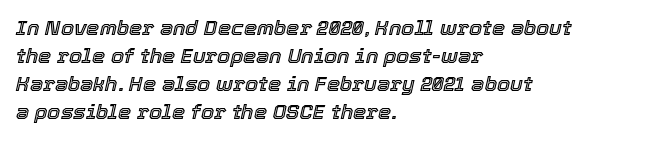
{"italic": "yes", "lean": "right", "slant_degrees": 12, "underline": "no", "align": "left", "line_spacing": "normal", "line_spacing_ratio": 1.34, "letter_spacing": "normal", "letter_spacing_em": 0.0, "glyph_px": 21}
